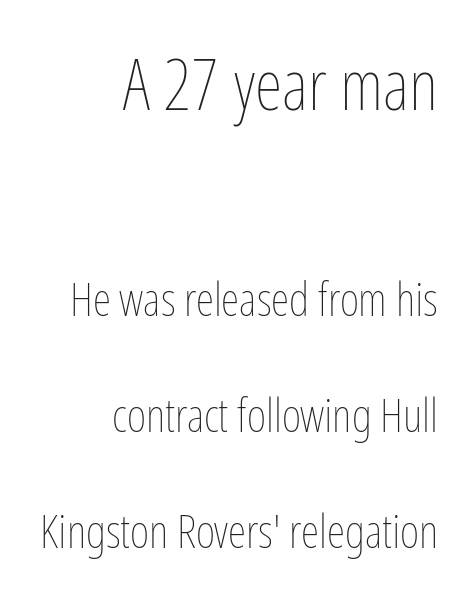
{"italic": "no", "bold": "no", "weight": "thin", "width": "condensed", "stroke_contrast": "low", "x_height": "medium", "monospaced": "no", "underline": "no", "align": "right", "line_spacing": "loose", "line_spacing_ratio": 2.46, "letter_spacing": "normal", "letter_spacing_em": 0.0, "larger_block": "first", "size_ratio": 1.51, "glyph_px": 71}
